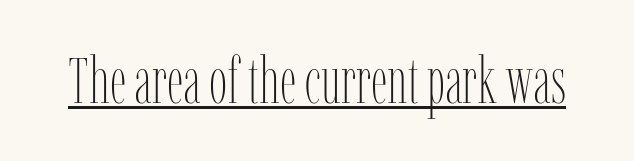
The image shows 65 px thin, condensed type, upright; set normal letter spacing, underlined; low stroke contrast and a medium x-height.
